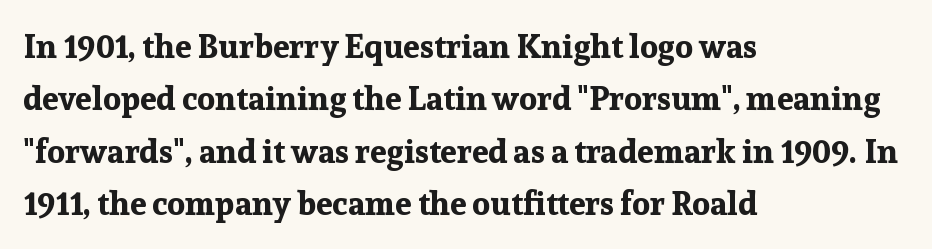
Q: Is the text bold? A: Yes.
Q: Is the text italic (slanted)? A: No, it is upright.
Q: Is the typeface a serif or a sans-serif typeface? A: Serif.
Q: Is the text underlined? A: No.
Q: How is the paragraph aligned? A: Left-aligned.
Q: Is the spacing between letters normal or unusually wide? A: Normal.
Q: Is the spacing between lines tight, normal or loose? A: Normal.
Q: Width (condensed, normal, or wide)? A: Normal.
Q: Stroke contrast? A: Low.
Q: x-height? A: Medium.
Q: Monospaced? A: No.
